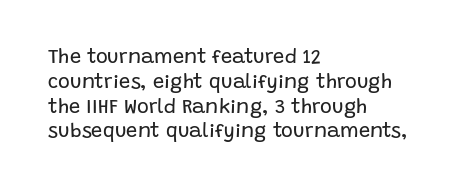
The image shows 20 px text type, upright; set left-aligned, line spacing 1.24x, normal letter spacing, not underlined.
